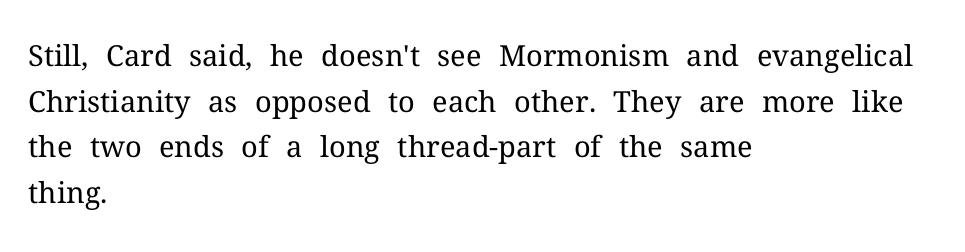
The image shows 29 px regular-weight serif type, upright; set left-aligned, normal line spacing (1.57x), normal letter spacing, not underlined; medium stroke contrast and a medium x-height.
